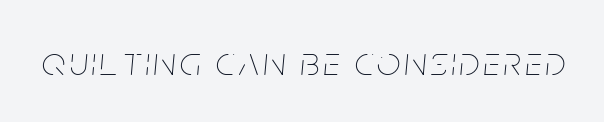
Q: Is the text bold? A: No.
Q: Is the text italic (slanted)? A: Yes, it leans right by about 5 degrees.
Q: Is the text underlined? A: No.
Q: Width (condensed, normal, or wide)? A: Condensed.
Q: Stroke contrast? A: Low.
Q: x-height? A: Large.
Q: Monospaced? A: No.
